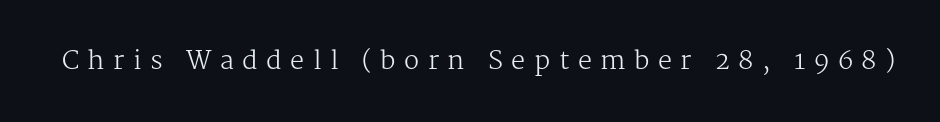
This rendering features lettering with no underline. This reads as an unemphasized weight, regular at the heaviest. Display-style spreading of the glyphs; the letterfit is very open. This is roman type, the default non-slanted kind.
